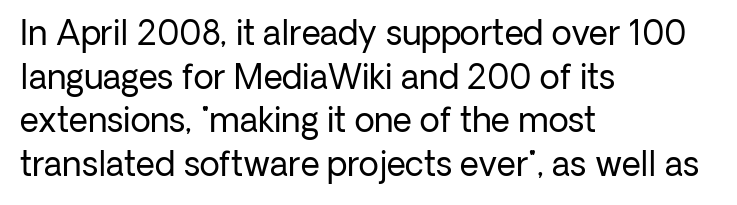
You could not count columns in this text — the font is proportionally spaced. These lines are set flush left with a ragged right edge. Ascenders rise straight up at ninety degrees. The passage shown stacks its lines at a standard gap. Bare-footed words on every line. Words appear dense and cohesive because spacing is normal.
